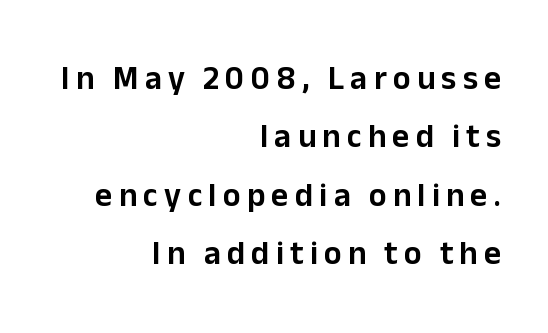
{"serif": "no", "italic": "no", "width": "normal", "stroke_contrast": "low", "x_height": "medium", "monospaced": "no", "underline": "no", "align": "right", "line_spacing_ratio": 1.77, "glyph_px": 33}
